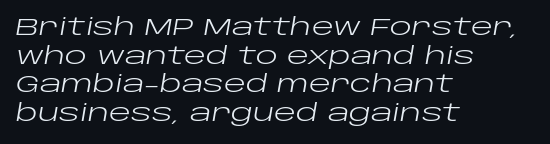
The image shows 23 px text type, italic (leaning right); set left-aligned, normal line spacing (1.25x), normal letter spacing, not underlined.
